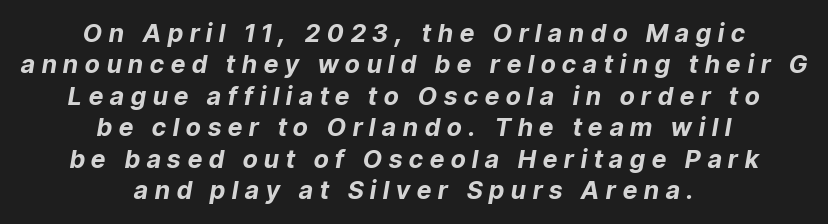
Q: Is the text bold? A: Yes.
Q: Is the text italic (slanted)? A: Yes, it leans right by about 9 degrees.
Q: Is the text underlined? A: No.
Q: How is the paragraph aligned? A: Centered.
Q: Is the spacing between letters normal or unusually wide? A: Unusually wide.
Q: Is the spacing between lines tight, normal or loose? A: Normal.
